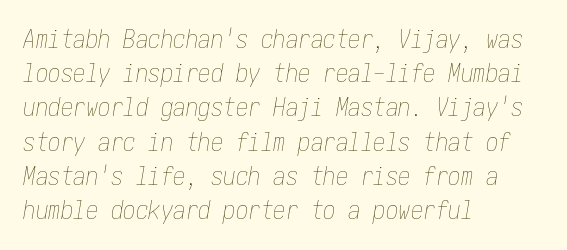
Q: Is the text bold? A: No.
Q: Is the text italic (slanted)? A: Yes, it leans right by about 10 degrees.
Q: Is the text underlined? A: No.
Q: How is the paragraph aligned? A: Left-aligned.
Q: Is the spacing between letters normal or unusually wide? A: Normal.
Q: Is the spacing between lines tight, normal or loose? A: Normal.
